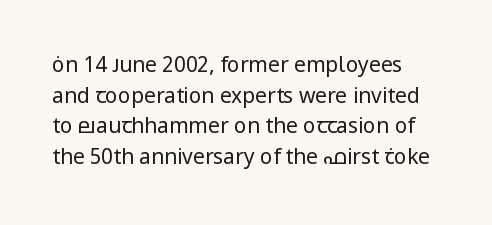
Q: Is the text bold? A: No.
Q: Is the text italic (slanted)? A: No, it is upright.
Q: Is the text underlined? A: No.
Q: Is the spacing between letters normal or unusually wide? A: Normal.
Q: Is the spacing between lines tight, normal or loose? A: Normal.
